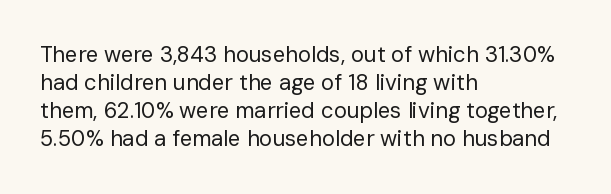
Normally led — the rows are evenly, conventionally spaced. Underlining? Definitely not there. The axis of the letterforms is exactly vertical. The passage is arranged the way most books set body copy — flush left. Default kerning and tracking; the words read as compact shapes.
